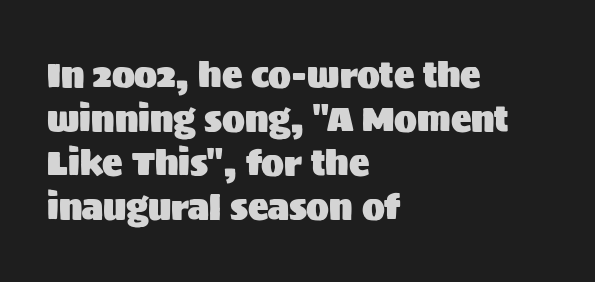
Character widths vary here, with narrow letters taking less room than wide ones. What kind of face is this? One without serifs — a sans. The lines in this sample share a left origin and differ only in where they stop. Italic? Not at all — the glyphs are vertical.
